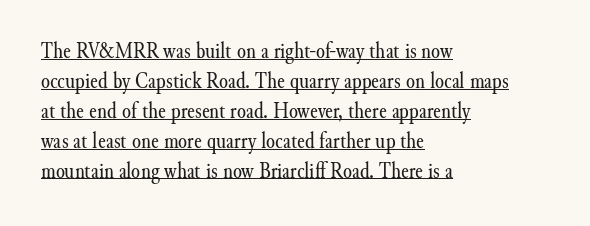
The passage shown has conventional tracking throughout. Compared with typical paragraphs, the rows here are spaced about the same. When letters stand straight like this, we call the style roman or upright. The strokes carry an ordinary text weight at most.
